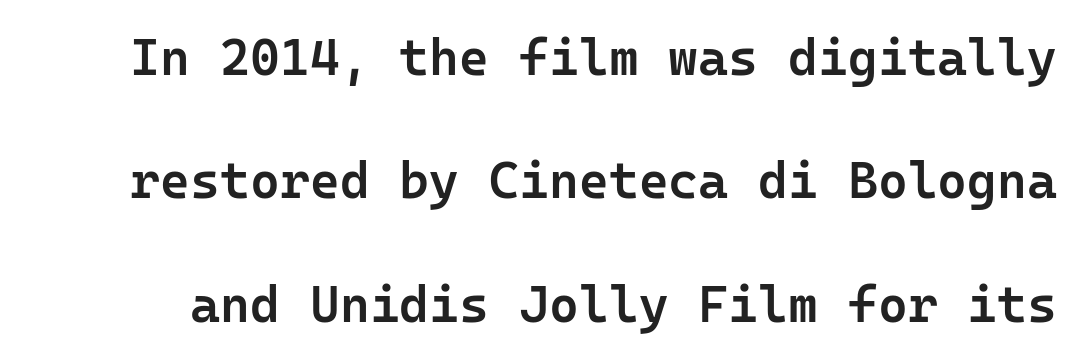
The image shows 51 px semibold sans-serif type, upright, monospaced; set loose line spacing (2.42x), normal letter spacing, not underlined; low stroke contrast and a medium x-height.
